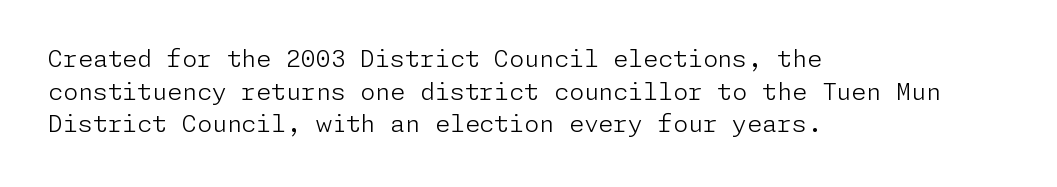
The image shows 24 px text type, upright; set left-aligned, normal line spacing (1.36x), normal letter spacing, not underlined.
